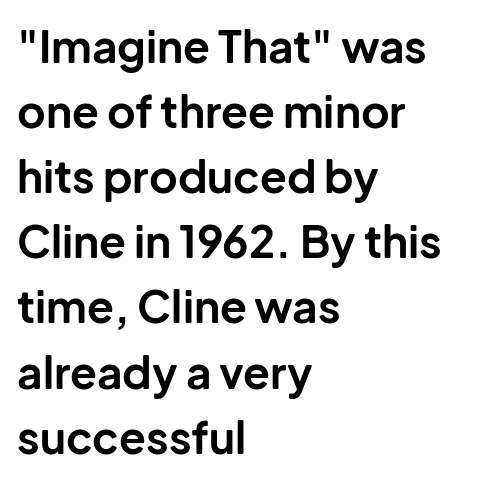
{"serif": "no", "italic": "no", "bold": "yes", "weight": "bold", "width": "normal", "stroke_contrast": "low", "x_height": "medium", "monospaced": "no", "underline": "no", "align": "left", "line_spacing": "normal", "line_spacing_ratio": 1.48, "letter_spacing": "normal", "letter_spacing_em": 0.0, "glyph_px": 44}
